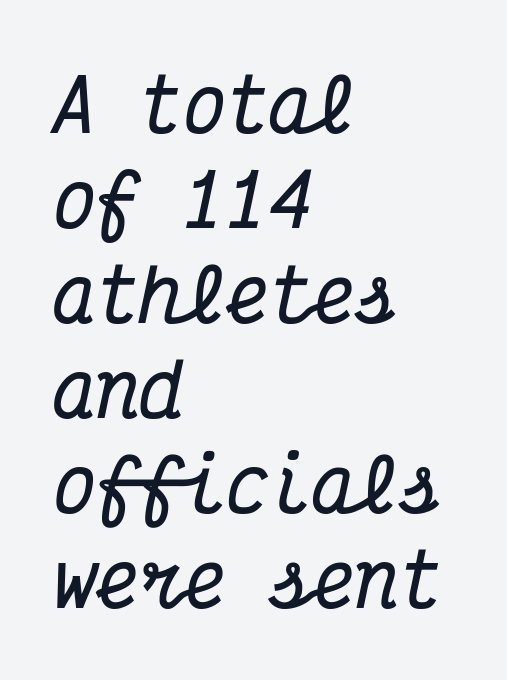
Q: Is the text bold? A: Yes.
Q: Is the text italic (slanted)? A: Yes, it leans right by about 12 degrees.
Q: Is the typeface a serif or a sans-serif typeface? A: Serif.
Q: Is the text underlined? A: No.
Q: How is the paragraph aligned? A: Left-aligned.
Q: Is the spacing between letters normal or unusually wide? A: Normal.
Q: Is the spacing between lines tight, normal or loose? A: Normal.
Q: Width (condensed, normal, or wide)? A: Condensed.
Q: Stroke contrast? A: Medium.
Q: x-height? A: Medium.
Q: Monospaced? A: Yes.
